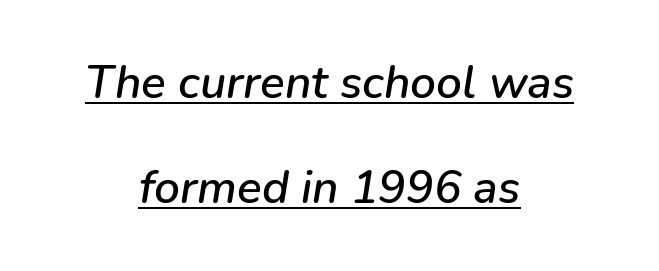
Q: Is the text italic (slanted)? A: Yes, it leans right by about 9 degrees.
Q: Is the text underlined? A: Yes.
Q: How is the paragraph aligned? A: Centered.
Q: Is the spacing between letters normal or unusually wide? A: Normal.
Q: Is the spacing between lines tight, normal or loose? A: Loose.
Q: Width (condensed, normal, or wide)? A: Normal.
Q: Stroke contrast? A: Low.
Q: x-height? A: Medium.
Q: Monospaced? A: No.
